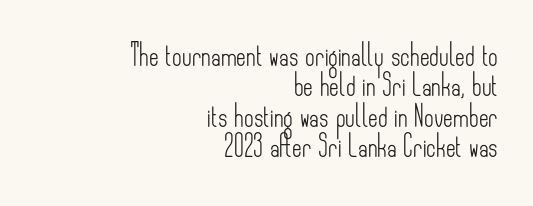
{"italic": "no", "bold": "no", "underline": "no", "align": "right", "line_spacing": "normal", "line_spacing_ratio": 1.45, "letter_spacing": "normal", "letter_spacing_em": 0.0, "glyph_px": 21}
